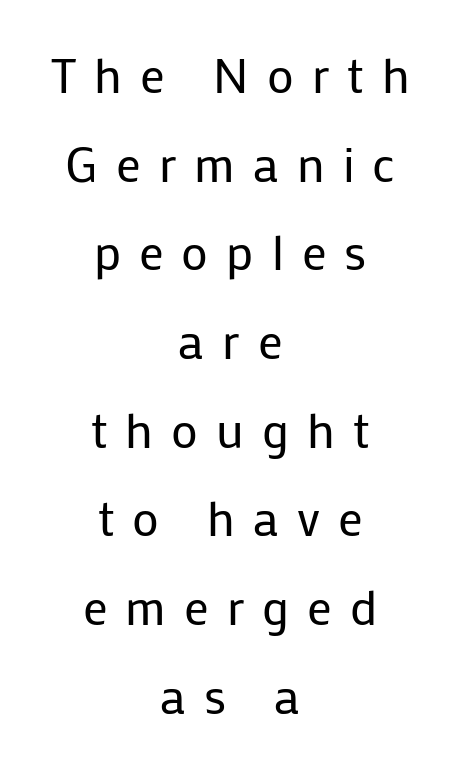
Q: Is the text bold? A: No.
Q: Is the text italic (slanted)? A: No, it is upright.
Q: Is the typeface a serif or a sans-serif typeface? A: Sans-serif.
Q: Is the text underlined? A: No.
Q: How is the paragraph aligned? A: Centered.
Q: Is the spacing between letters normal or unusually wide? A: Unusually wide.
Q: Width (condensed, normal, or wide)? A: Normal.
Q: Stroke contrast? A: Low.
Q: x-height? A: Medium.
Q: Monospaced? A: No.
